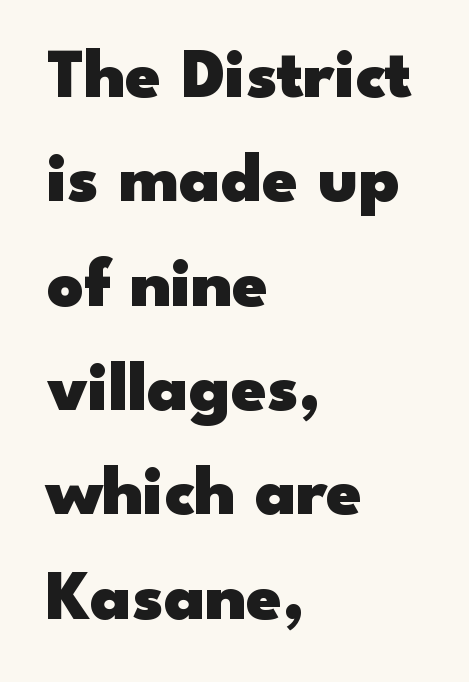
The image shows 71 px heavy, wide sans-serif type, upright; set left-aligned, normal line spacing (1.47x), normal letter spacing, not underlined; low stroke contrast and a small x-height.
